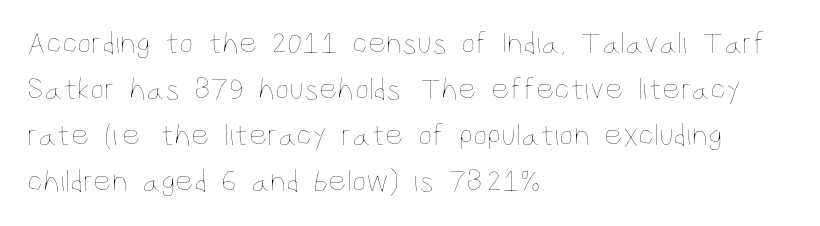
Q: Is the text bold? A: No.
Q: Is the text italic (slanted)? A: No, it is upright.
Q: Is the text underlined? A: No.
Q: How is the paragraph aligned? A: Left-aligned.
Q: Is the spacing between letters normal or unusually wide? A: Normal.
Q: Is the spacing between lines tight, normal or loose? A: Normal.
Q: Width (condensed, normal, or wide)? A: Condensed.
Q: Stroke contrast? A: Low.
Q: x-height? A: Large.
Q: Monospaced? A: No.
